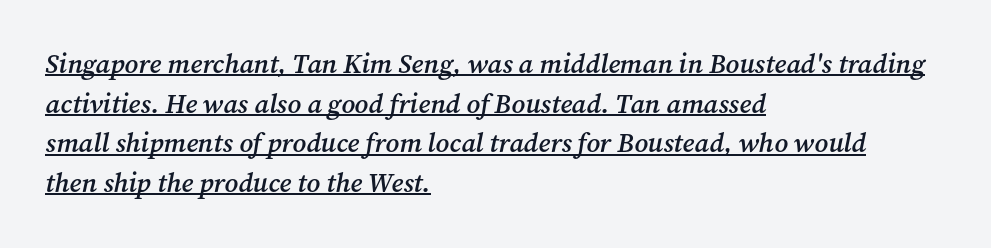
A bit beefed up — I'd call it semibold rather than bold. Normally led — the rows are evenly, conventionally spaced. What stands out about the letter spacing? Nothing — it is the standard amount. Each line of the rendering has a horizontal stroke beneath the glyphs. These lines were composed using italics. Line starts are locked; line ends wander.
